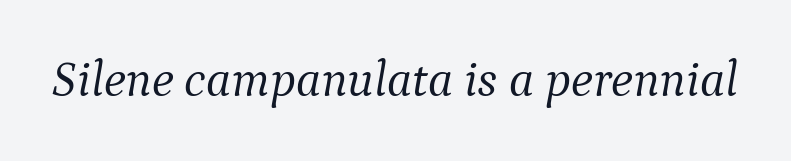
Weight: not bold — regular or lighter. Would a proofreader flag this as italicized? Yes. Anything drawn beneath the words? Only blank space. Caption: standard tracking, unaltered.
